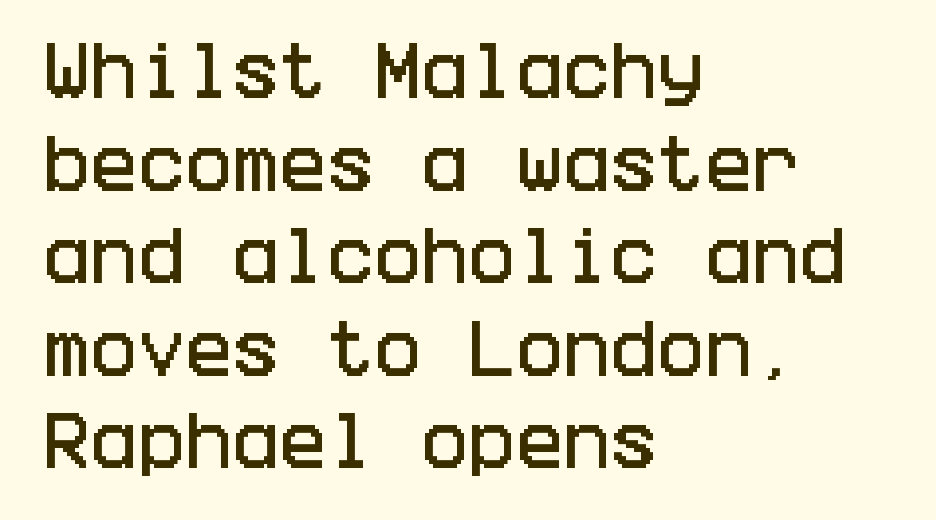
Nothing sits at the stroke ends, so this counts as sans-serif. A typesetter would call this leading conventional body-copy spacing. Lines of text with bare space underneath. The font's upright variant was chosen for this text. Casual observation: everything's shoved over to the left.
